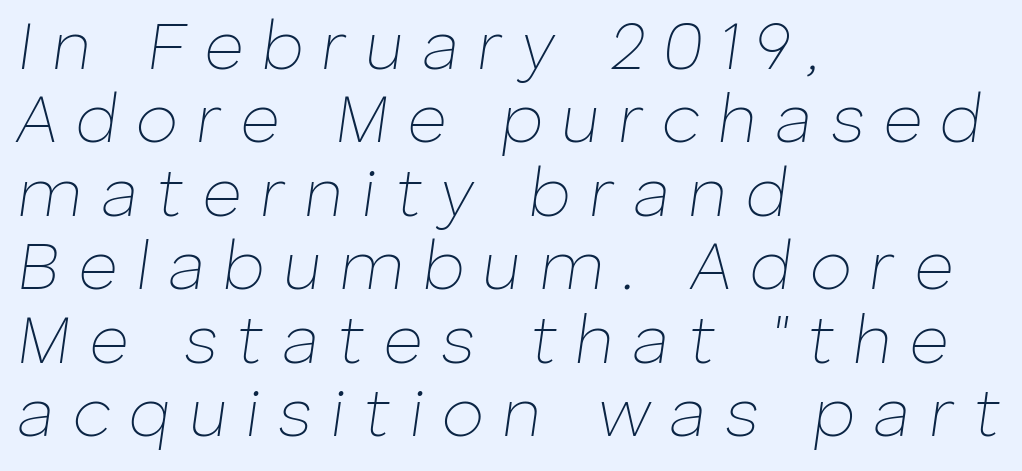
Q: Is the text bold? A: No.
Q: Is the text italic (slanted)? A: Yes, it leans right by about 8 degrees.
Q: Is the text underlined? A: No.
Q: How is the paragraph aligned? A: Left-aligned.
Q: Is the spacing between letters normal or unusually wide? A: Unusually wide.
Q: Is the spacing between lines tight, normal or loose? A: Tight.
Q: Width (condensed, normal, or wide)? A: Normal.
Q: Stroke contrast? A: Low.
Q: x-height? A: Medium.
Q: Monospaced? A: No.
